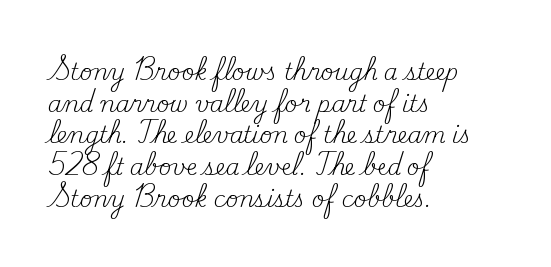
{"bold": "no", "underline": "no", "align": "left", "line_spacing": "normal", "line_spacing_ratio": 1.44, "letter_spacing": "normal", "letter_spacing_em": 0.0, "glyph_px": 22}
